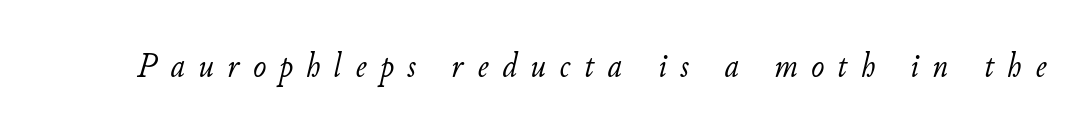
{"italic": "yes", "lean": "right", "slant_degrees": 11, "bold": "no", "weight": "light", "width": "normal", "stroke_contrast": "low", "x_height": "small", "monospaced": "no", "underline": "no", "letter_spacing": "wide", "letter_spacing_em": 0.39, "glyph_px": 35}
